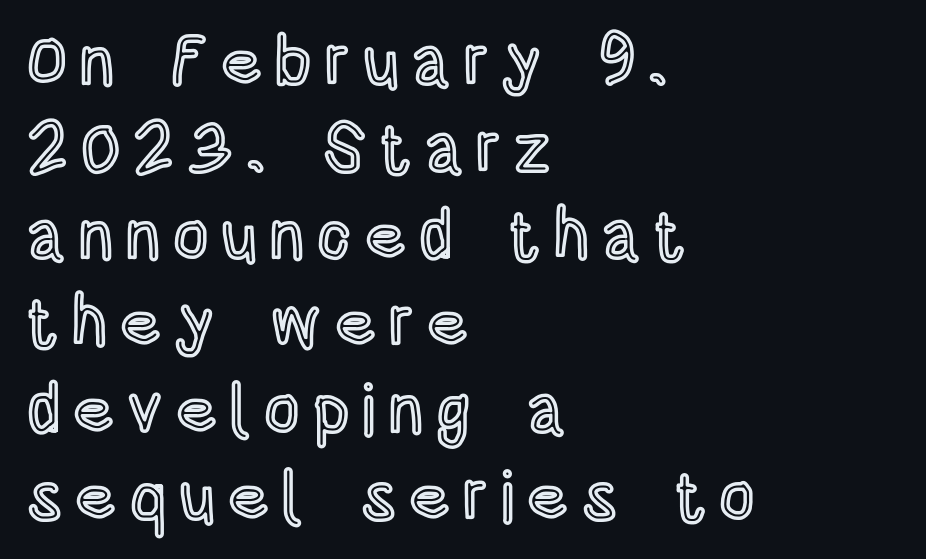
{"italic": "no", "width": "condensed", "x_height": "large", "monospaced": "no", "underline": "no", "align": "left", "line_spacing": "normal", "line_spacing_ratio": 1.26, "glyph_px": 69}
